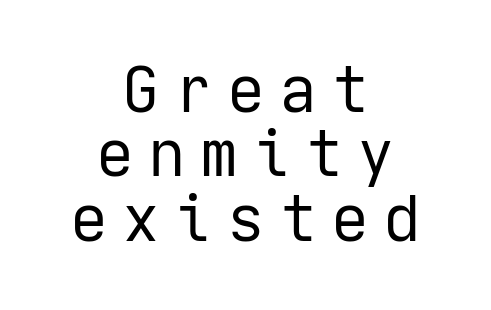
{"serif": "no", "italic": "no", "bold": "no", "weight": "regular", "width": "normal", "stroke_contrast": "low", "x_height": "medium", "underline": "no", "align": "center", "line_spacing": "tight", "line_spacing_ratio": 1.02, "letter_spacing": "wide", "letter_spacing_em": 0.23, "glyph_px": 63}
